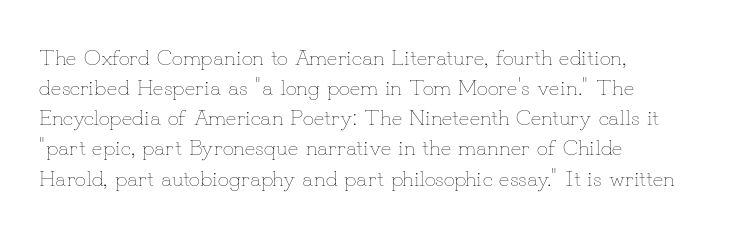
Q: Is the text bold? A: No.
Q: Is the text italic (slanted)? A: No, it is upright.
Q: Is the text underlined? A: No.
Q: How is the paragraph aligned? A: Left-aligned.
Q: Is the spacing between letters normal or unusually wide? A: Normal.
Q: Is the spacing between lines tight, normal or loose? A: Normal.
